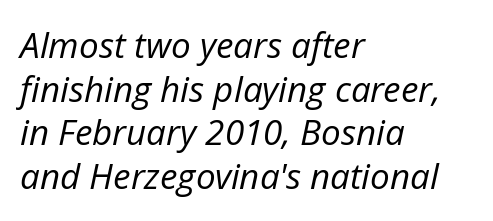
{"italic": "yes", "lean": "right", "slant_degrees": 12, "bold": "no", "weight": "regular", "width": "normal", "stroke_contrast": "low", "x_height": "medium", "monospaced": "no", "underline": "no", "align": "left", "line_spacing": "normal", "line_spacing_ratio": 1.25, "letter_spacing": "normal", "letter_spacing_em": 0.0, "glyph_px": 35}
